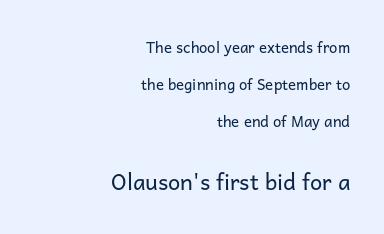
Every row of glyphs terminates at an identical x-position on the right. Does the lettering tilt? It doesn't — this is upright. The lines are spread far apart with generous leading. The passage shown is not bold in any degree. The more generous point size was reserved for the lower chunk. Characters follow at the spacing the type designer built in.
